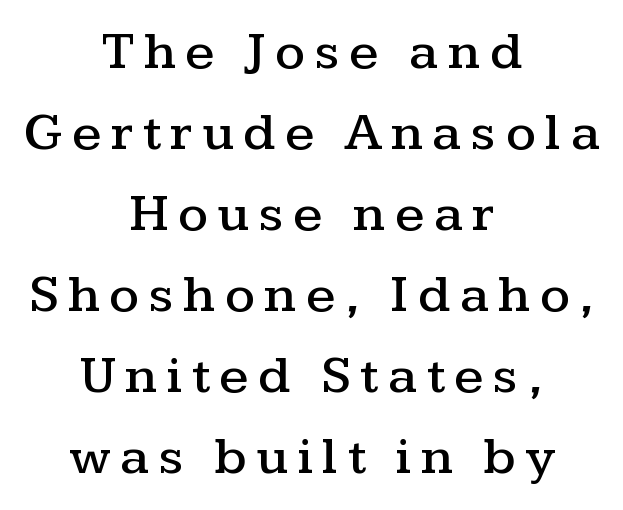
The image shows 53 px wide serif type, upright; set centered, normal line spacing (1.53x), not underlined; medium stroke contrast and a medium x-height.
